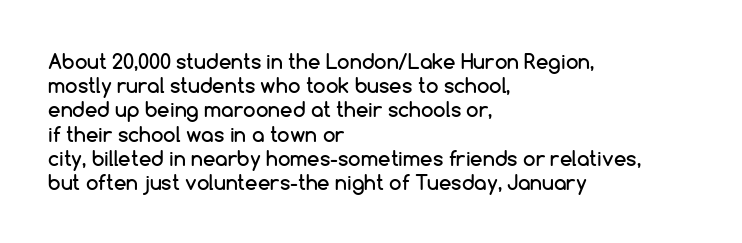
{"italic": "no", "underline": "no", "align": "left", "line_spacing_ratio": 1.21, "letter_spacing": "normal", "letter_spacing_em": 0.0, "glyph_px": 20}
